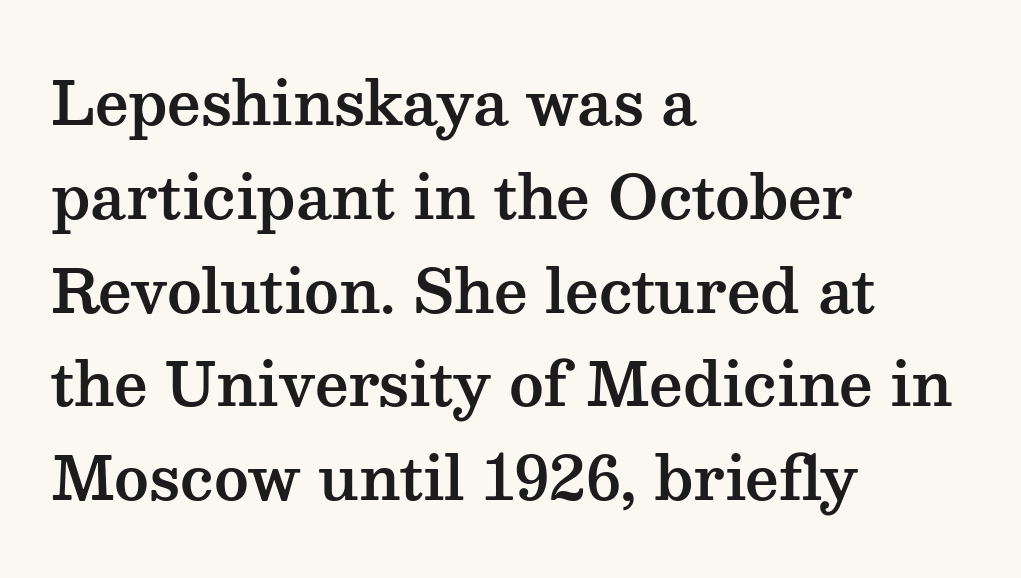
The image shows 59 px wide serif type, upright; set left-aligned, normal line spacing (1.59x), normal letter spacing, not underlined; medium stroke contrast and a medium x-height.
